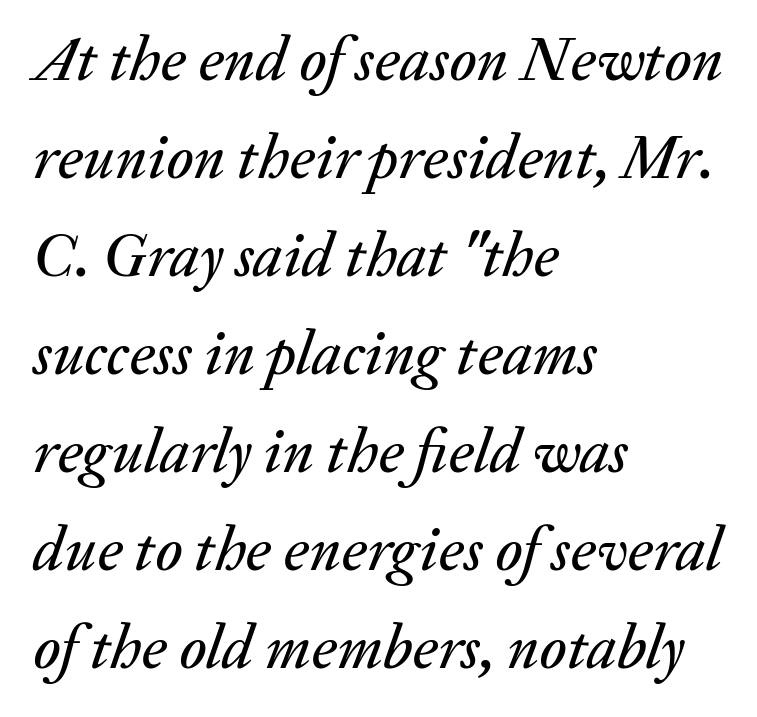
The image shows 62 px text type, italic (leaning right); set left-aligned, normal line spacing (1.58x), normal letter spacing, not underlined; medium stroke contrast and a medium x-height.
